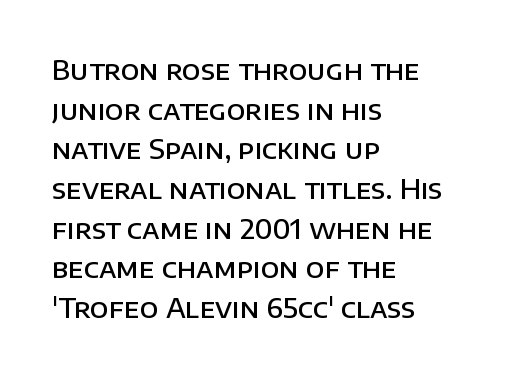
The image shows 27 px text type, upright; set left-aligned, normal line spacing (1.47x), normal letter spacing, not underlined.
